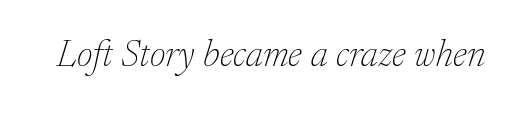
Q: Is the text bold? A: No.
Q: Is the text italic (slanted)? A: Yes, it leans right by about 17 degrees.
Q: Is the typeface a serif or a sans-serif typeface? A: Serif.
Q: Is the text underlined? A: No.
Q: Is the spacing between letters normal or unusually wide? A: Normal.
Q: Width (condensed, normal, or wide)? A: Normal.
Q: Stroke contrast? A: Low.
Q: x-height? A: Medium.
Q: Monospaced? A: No.
